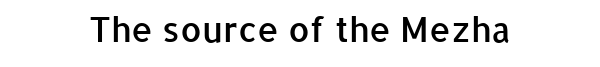
Q: Is the text bold? A: Semi-bold.
Q: Is the text italic (slanted)? A: No, it is upright.
Q: Is the typeface a serif or a sans-serif typeface? A: Sans-serif.
Q: Is the text underlined? A: No.
Q: How is the paragraph aligned? A: Centered.
Q: Is the spacing between letters normal or unusually wide? A: Normal.
Q: Width (condensed, normal, or wide)? A: Normal.
Q: Stroke contrast? A: Low.
Q: x-height? A: Medium.
Q: Monospaced? A: No.
